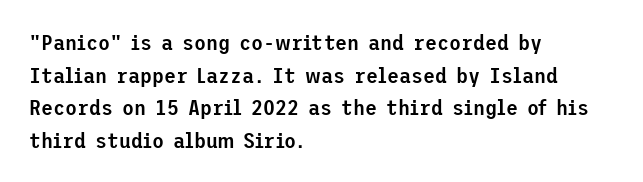
Short and long lines alike share a common starting point at left. Quick note: not italic, upright. In terms of leading, this rendering sits right in the middle. The gap between lines stays unmarked.
